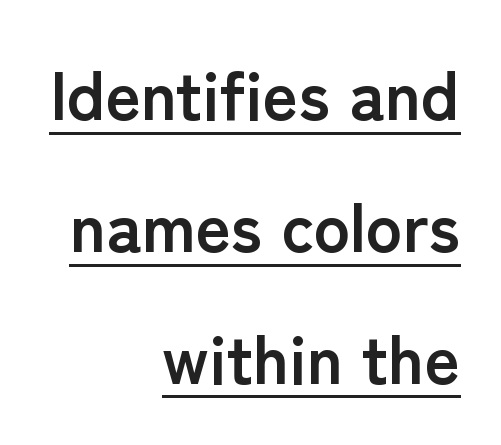
A typesetter would call this leading open, well beyond the default. Does the weight exceed regular? Yes, all the way to bold. Is this a fixed-width face? No — the glyphs have proportional, varying widths. Letterform terminals end flat and unadorned throughout the passage. These lines keep a tight, regular rhythm from letter to letter.
